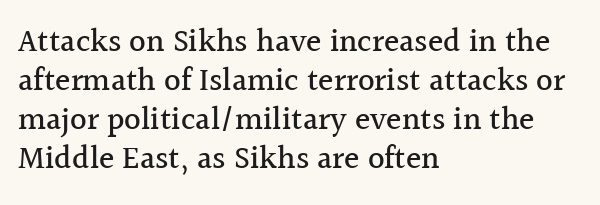
{"serif": "yes", "italic": "no", "width": "normal", "x_height": "medium", "monospaced": "no", "underline": "no", "align": "left", "line_spacing_ratio": 1.22, "letter_spacing": "normal", "letter_spacing_em": 0.0, "glyph_px": 32}
